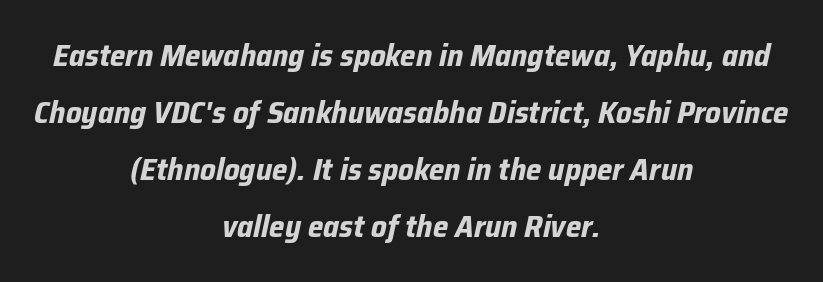
The image shows 31 px bold type, italic (leaning right); set centered, line spacing 1.84x, normal letter spacing, not underlined; low stroke contrast and a medium x-height.
